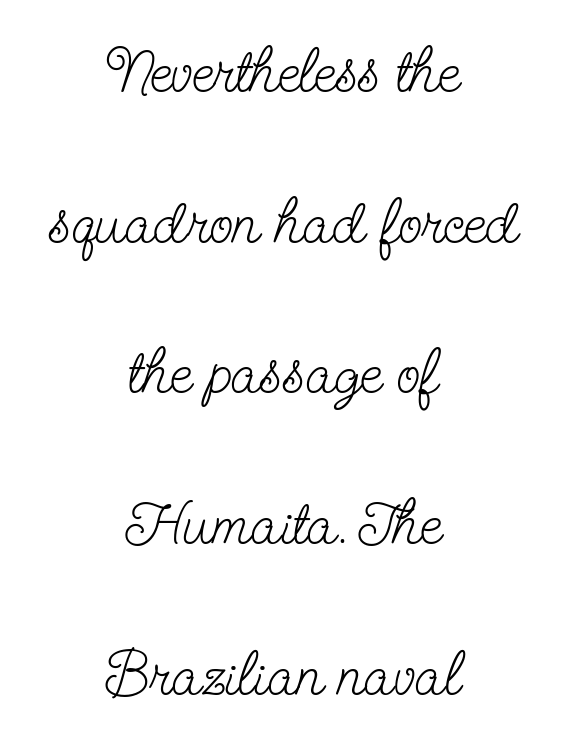
The passage shown is not bold in any degree. Serif or sans? Serif — the stroke terminals have little feet. What's the leading like? Stretched, with rows far apart. The face used here is proportionally spaced, like ordinary book or web type.
